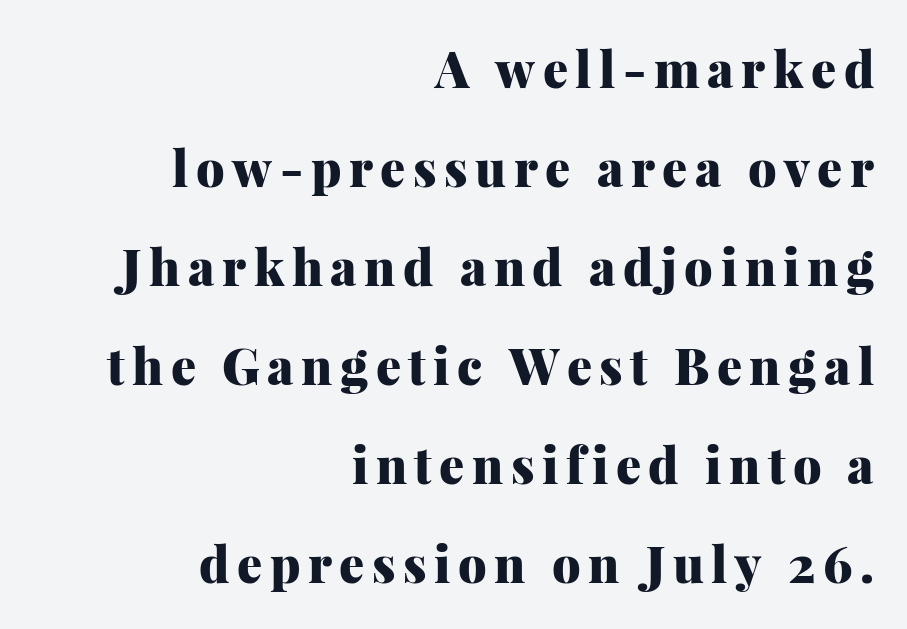
Q: Is the text bold? A: Yes.
Q: Is the text italic (slanted)? A: No, it is upright.
Q: Is the typeface a serif or a sans-serif typeface? A: Serif.
Q: Is the text underlined? A: No.
Q: How is the paragraph aligned? A: Right-aligned.
Q: Is the spacing between lines tight, normal or loose? A: Loose.
Q: Width (condensed, normal, or wide)? A: Normal.
Q: Stroke contrast? A: Medium.
Q: x-height? A: Medium.
Q: Monospaced? A: No.
